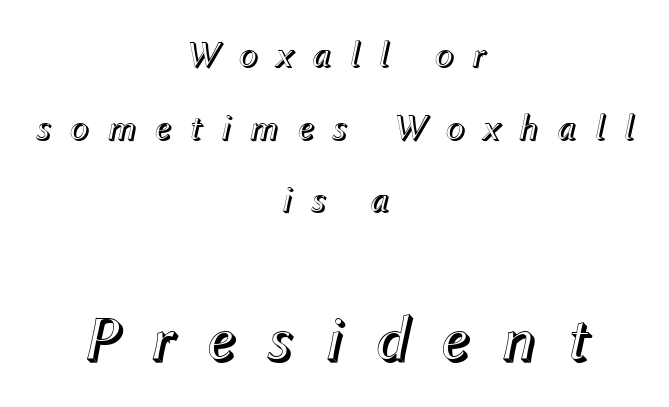
The face used here is proportionally spaced, like ordinary book or web type. Lines of text with bare space underneath. Look at the tracking — it's clearly loosened, letters drifting apart. Caption: multi-line text, centered on the measure. Characters are canted at an angle relative to the baseline's perpendicular.
